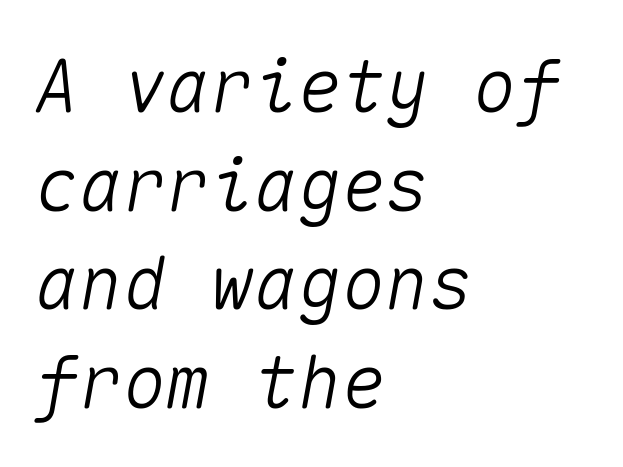
Leading matches the norm, producing a regular column. This sample is left-justified, so line endings fall wherever the words run out. Here the designer chose a console-style face with uniform glyph widths. Here the glyphs are tracked normally, forming tight word shapes. Anything drawn beneath the words? Only blank space. Tall strokes in this sample are angled rather than plumb.
